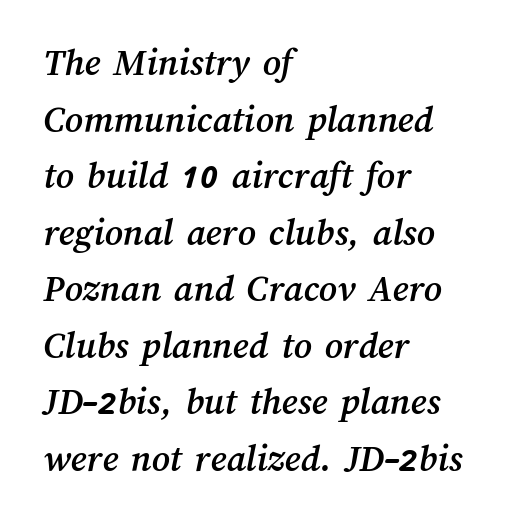
The passage shown is typed in a proportional face where columns would drift. Regarding leading, the lines here are spaced in the standard way. A student would call this left alignment; a typographer would say flush left, rag right. Nobody drew a line under any word here.
